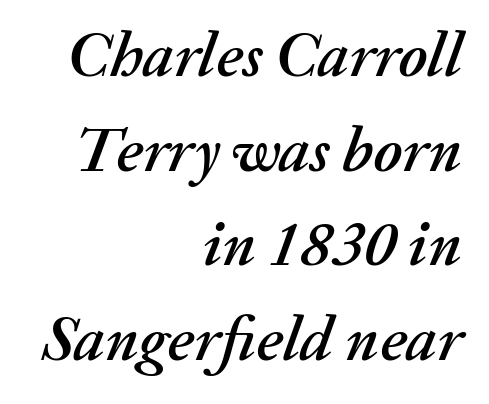
{"italic": "yes", "lean": "right", "slant_degrees": 20, "width": "normal", "stroke_contrast": "medium", "x_height": "medium", "monospaced": "no", "underline": "no", "align": "right", "line_spacing": "normal", "line_spacing_ratio": 1.48, "letter_spacing": "normal", "letter_spacing_em": 0.0, "glyph_px": 64}
